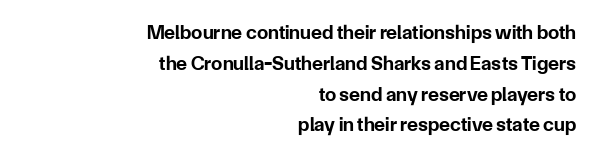
{"italic": "no", "bold": "yes", "underline": "no", "align": "right", "line_spacing": "normal", "line_spacing_ratio": 1.54, "letter_spacing": "normal", "letter_spacing_em": 0.0, "glyph_px": 20}
